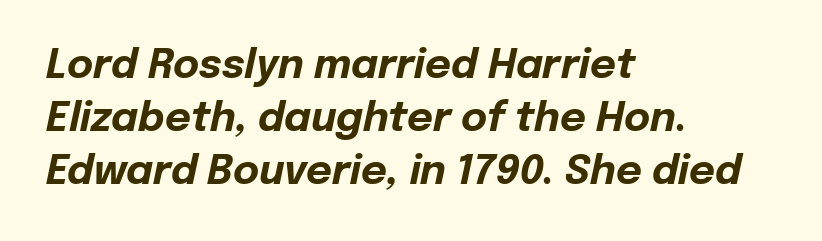
{"italic": "yes", "lean": "right", "slant_degrees": 12, "bold": "yes", "weight": "bold", "width": "normal", "stroke_contrast": "low", "x_height": "medium", "monospaced": "no", "underline": "no", "align": "left", "line_spacing": "normal", "line_spacing_ratio": 1.33, "letter_spacing": "normal", "letter_spacing_em": 0.0, "glyph_px": 40}
